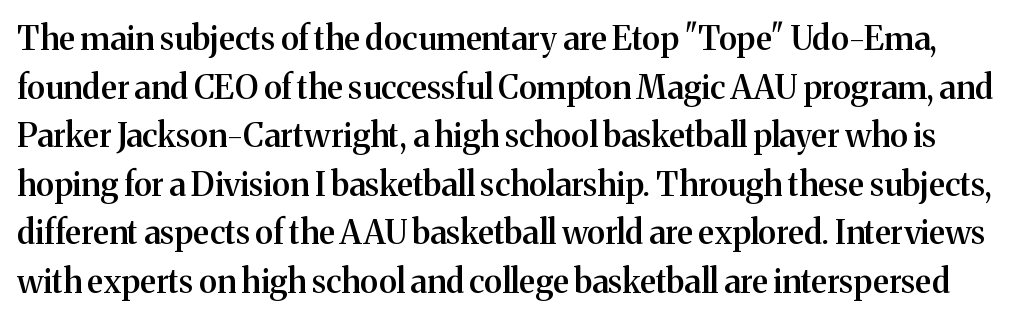
Regular leading. Character widths vary here, with narrow letters taking less room than wide ones. I'd call this a serif setting — the letters wear small feet. Observe the ordinary spacing: letters are neighbours, not strangers.
